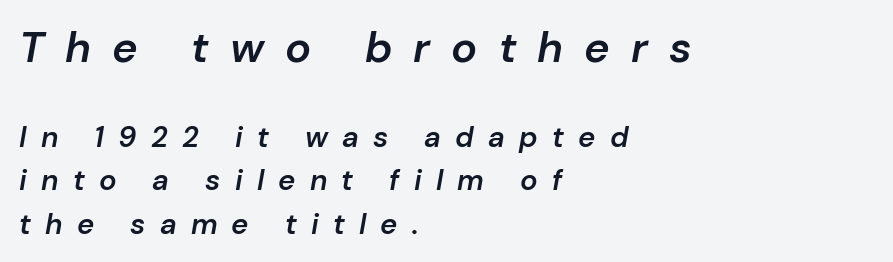
The image shows 43 px semibold type, italic (leaning right); set left-aligned, normal line spacing (1.5x), unusually wide letter spacing (+0.49 em), not underlined; the first (top) block is 1.48x larger; low stroke contrast and a medium x-height.
